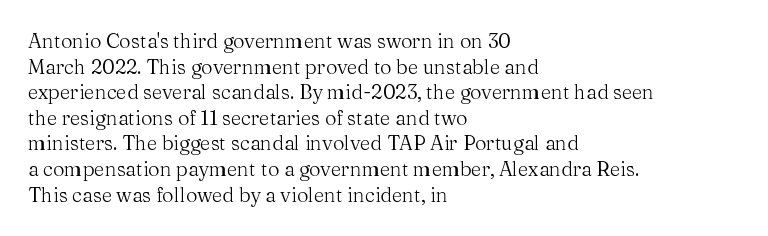
Q: Is the text bold? A: No.
Q: Is the text italic (slanted)? A: No, it is upright.
Q: Is the text underlined? A: No.
Q: How is the paragraph aligned? A: Left-aligned.
Q: Is the spacing between letters normal or unusually wide? A: Normal.
Q: Is the spacing between lines tight, normal or loose? A: Normal.
